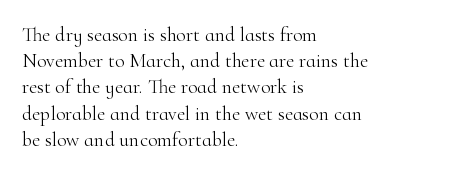
The image shows 20 px text type, upright; set left-aligned, normal line spacing (1.31x), normal letter spacing, not underlined.
